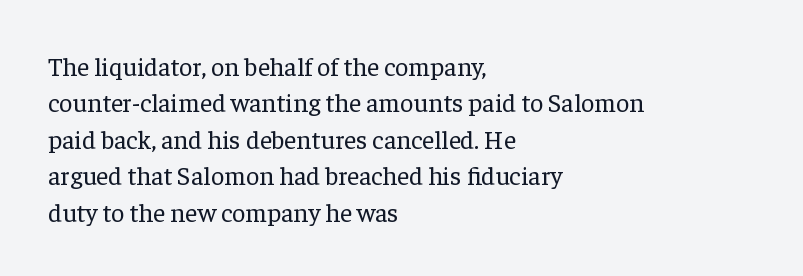
{"italic": "no", "bold": "no", "underline": "no", "align": "left", "line_spacing": "normal", "line_spacing_ratio": 1.4, "letter_spacing": "normal", "letter_spacing_em": 0.0, "glyph_px": 26}
